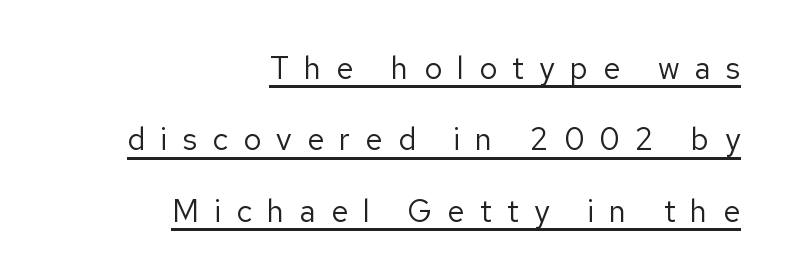
Q: Is the text bold? A: No.
Q: Is the text italic (slanted)? A: No, it is upright.
Q: Is the typeface a serif or a sans-serif typeface? A: Sans-serif.
Q: Is the text underlined? A: Yes.
Q: How is the paragraph aligned? A: Right-aligned.
Q: Is the spacing between letters normal or unusually wide? A: Unusually wide.
Q: Is the spacing between lines tight, normal or loose? A: Loose.
Q: Width (condensed, normal, or wide)? A: Normal.
Q: Stroke contrast? A: Low.
Q: x-height? A: Medium.
Q: Monospaced? A: No.
